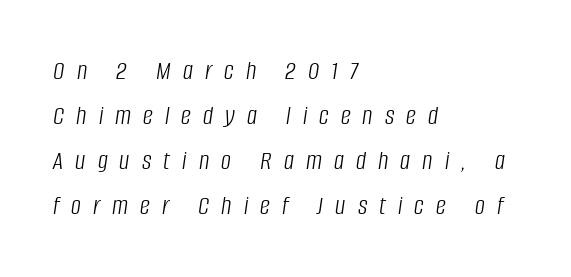
The image shows 28 px light, condensed type, italic (leaning right); set left-aligned, normal line spacing (1.61x), unusually wide letter spacing (+0.43 em), not underlined; low stroke contrast and a large x-height.
